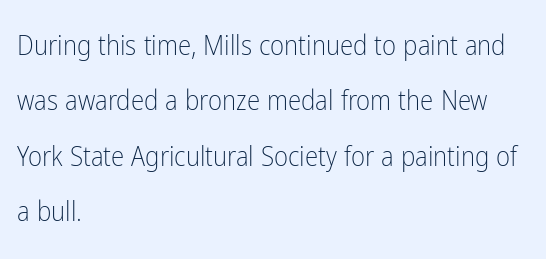
Stems and bowls with no extra thickness — not bold. Notice how the stems are strictly vertical — no italics here. What's the leading like? Stretched, with rows far apart. Letters rest on an invisible, unmarked baseline. In CSS terms this would be text-align: left. Compared with typical body copy, the letter spacing here is the same.
